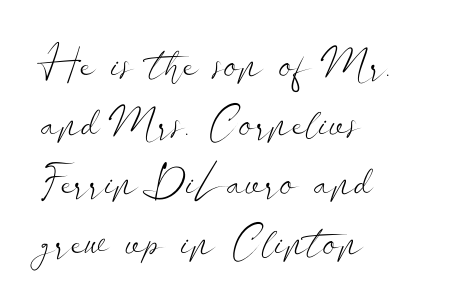
The image shows 42 px light, wide sans-serif type; set left-aligned, normal line spacing (1.41x), normal letter spacing, not underlined; low stroke contrast and a small x-height.
